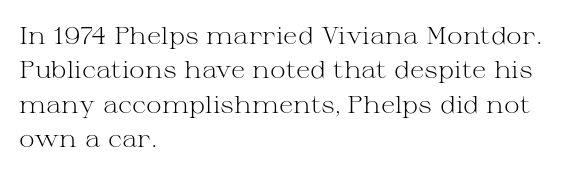
Vertical stems look standard width or narrower in stroke. Default kerning and tracking; the words read as compact shapes. These lines are set flush left with a ragged right edge. The baseline area is clear.
